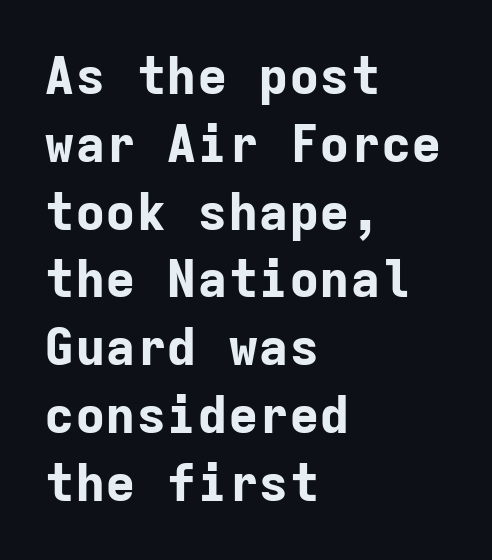
The image shows 51 px bold sans-serif type, upright, monospaced; set left-aligned, normal line spacing (1.33x), normal letter spacing, not underlined; low stroke contrast and a medium x-height.
